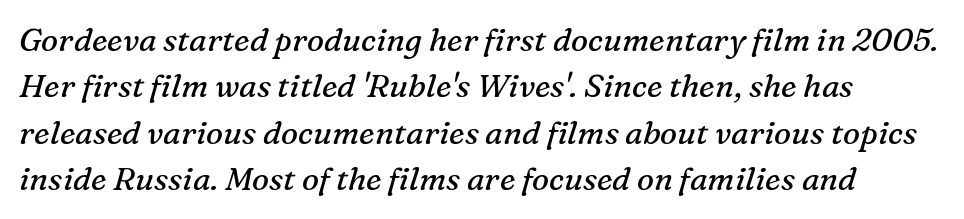
Q: Is the text bold? A: No.
Q: Is the text italic (slanted)? A: Yes, it leans right by about 16 degrees.
Q: Is the typeface a serif or a sans-serif typeface? A: Serif.
Q: Is the text underlined? A: No.
Q: Is the spacing between letters normal or unusually wide? A: Normal.
Q: Is the spacing between lines tight, normal or loose? A: Normal.
Q: Width (condensed, normal, or wide)? A: Normal.
Q: Stroke contrast? A: Medium.
Q: x-height? A: Medium.
Q: Monospaced? A: No.
